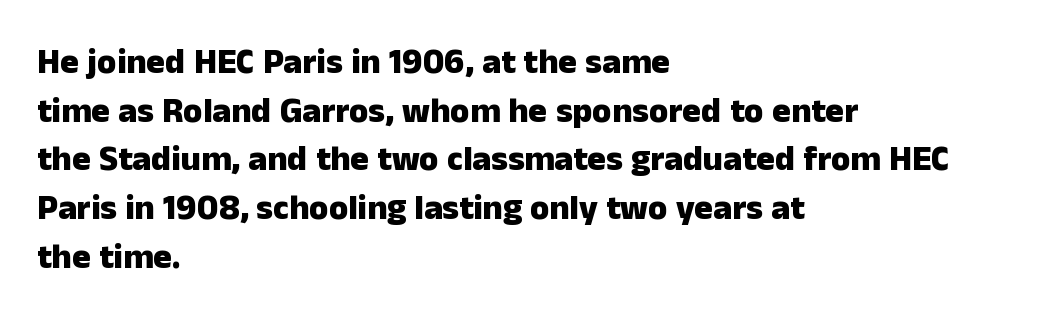
Q: Is the text bold? A: Yes.
Q: Is the text italic (slanted)? A: No, it is upright.
Q: Is the typeface a serif or a sans-serif typeface? A: Sans-serif.
Q: Is the text underlined? A: No.
Q: How is the paragraph aligned? A: Left-aligned.
Q: Is the spacing between letters normal or unusually wide? A: Normal.
Q: Is the spacing between lines tight, normal or loose? A: Normal.
Q: Width (condensed, normal, or wide)? A: Normal.
Q: Stroke contrast? A: Low.
Q: x-height? A: Medium.
Q: Monospaced? A: No.
